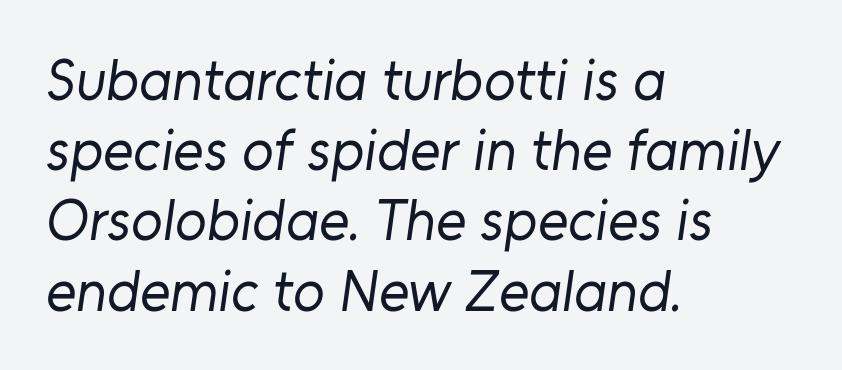
The font sits on the lighter half of the weight spectrum, regular included. Has an underline been added? It has not. These lines are rendered in a variable-pitch font. The type family on display is of the sans-serif kind. Is the block centered? No — it sits flush against the left margin.
